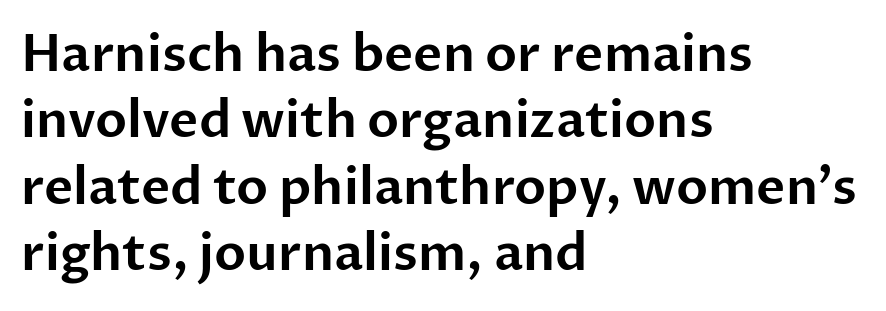
The image shows 50 px sans-serif type, upright; set left-aligned, normal line spacing (1.33x), normal letter spacing, not underlined; low stroke contrast and a medium x-height.
